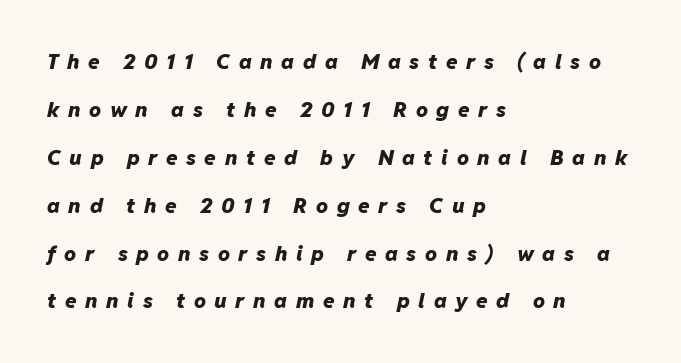
The image shows 21 px bold type, italic (leaning right); set left-aligned, loose line spacing (2.28x), unusually wide letter spacing (+0.41 em), not underlined.
